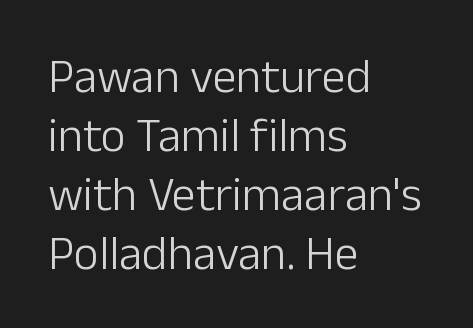
{"serif": "no", "italic": "no", "bold": "no", "weight": "light", "width": "normal", "stroke_contrast": "low", "x_height": "medium", "monospaced": "no", "underline": "no", "align": "left", "line_spacing_ratio": 1.23, "letter_spacing": "normal", "letter_spacing_em": 0.0, "glyph_px": 48}
